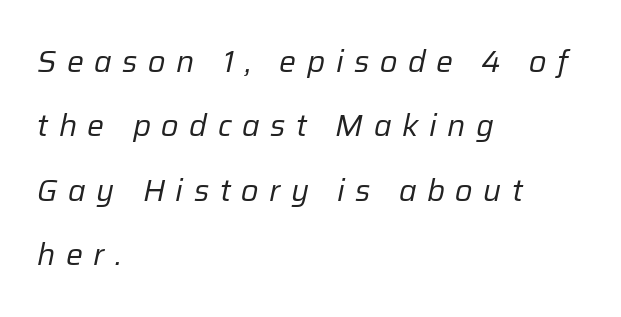
The image shows 30 px regular-weight type, italic (leaning right); set left-aligned, loose line spacing (2.15x), unusually wide letter spacing (+0.35 em), not underlined; low stroke contrast and a medium x-height.
